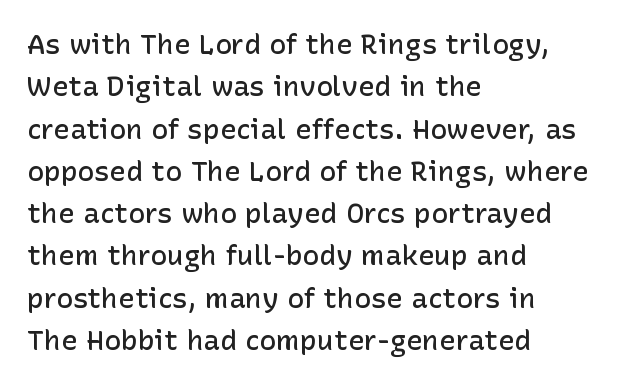
The image shows 28 px semibold sans-serif type, upright; set left-aligned, normal line spacing (1.51x), normal letter spacing, not underlined; low stroke contrast and a medium x-height.
